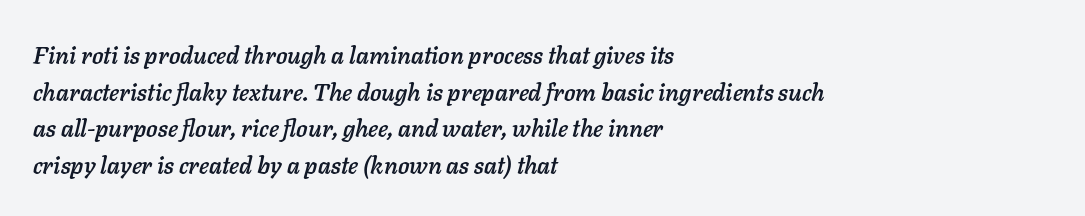
{"italic": "yes", "lean": "right", "slant_degrees": 11, "underline": "no", "align": "left", "line_spacing": "normal", "line_spacing_ratio": 1.53, "letter_spacing": "normal", "letter_spacing_em": 0.0, "glyph_px": 24}
